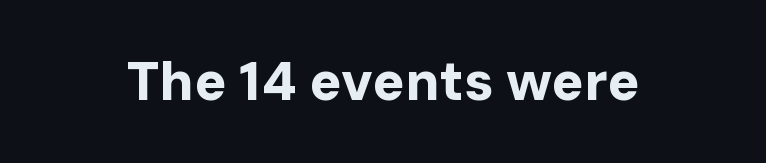
The image shows 54 px bold sans-serif type, upright; set normal letter spacing, not underlined; low stroke contrast and a medium x-height.
